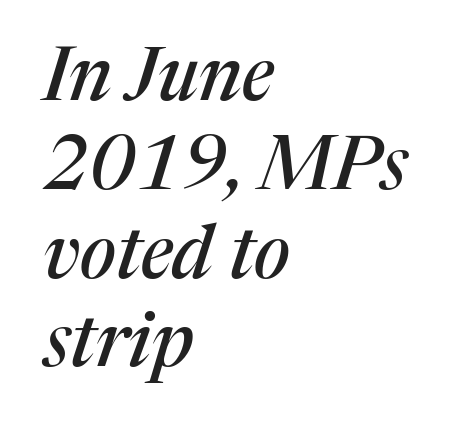
The image shows 74 px serif type, italic (leaning right); set left-aligned, line spacing 1.2x, normal letter spacing, not underlined; medium stroke contrast and a medium x-height.
